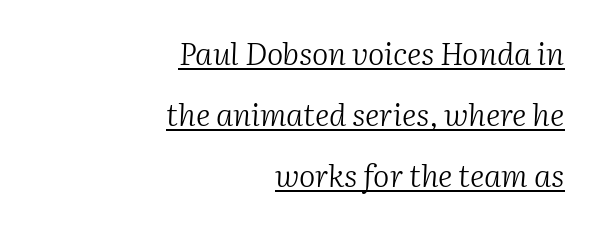
Q: Is the text bold? A: No.
Q: Is the text italic (slanted)? A: Yes, it leans right by about 2 degrees.
Q: Is the typeface a serif or a sans-serif typeface? A: Serif.
Q: Is the text underlined? A: Yes.
Q: How is the paragraph aligned? A: Right-aligned.
Q: Is the spacing between letters normal or unusually wide? A: Normal.
Q: Is the spacing between lines tight, normal or loose? A: Loose.
Q: Width (condensed, normal, or wide)? A: Normal.
Q: Stroke contrast? A: Medium.
Q: x-height? A: Medium.
Q: Monospaced? A: No.
